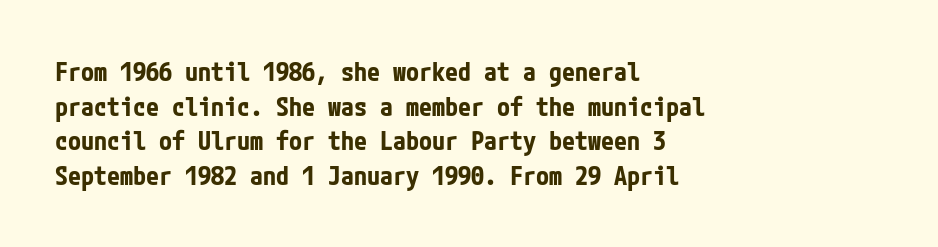
Q: Is the text bold? A: Yes.
Q: Is the text italic (slanted)? A: No, it is upright.
Q: Is the text underlined? A: No.
Q: How is the paragraph aligned? A: Left-aligned.
Q: Is the spacing between letters normal or unusually wide? A: Normal.
Q: Is the spacing between lines tight, normal or loose? A: Normal.
